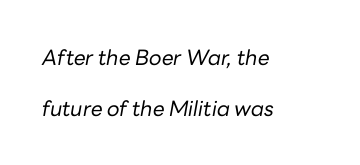
Slant detected: the letters are inclined. The rag falls on the right side of this text block. How are the letters spaced? Ordinarily, with no added tracking. The lines are spread far apart with generous leading. Nobody drew a line under any word here.
